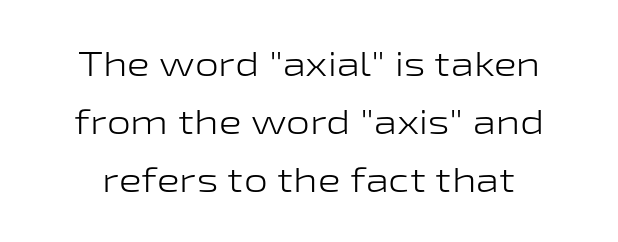
{"serif": "no", "italic": "no", "bold": "no", "weight": "light", "width": "wide", "stroke_contrast": "low", "x_height": "medium", "monospaced": "no", "underline": "no", "line_spacing_ratio": 1.71, "letter_spacing": "normal", "letter_spacing_em": 0.0, "glyph_px": 34}
